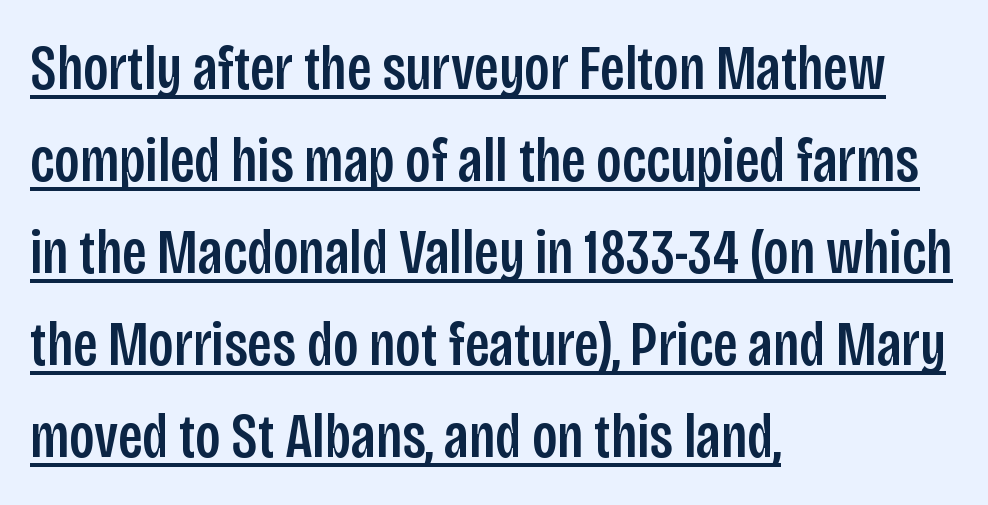
The image shows 63 px condensed sans-serif type, upright; set left-aligned, normal line spacing (1.46x), normal letter spacing, underlined; low stroke contrast and a large x-height.
